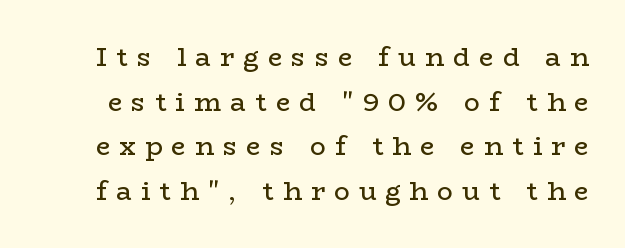
Q: Is the text bold? A: No.
Q: Is the text italic (slanted)? A: No, it is upright.
Q: Is the text underlined? A: No.
Q: Is the spacing between letters normal or unusually wide? A: Unusually wide.
